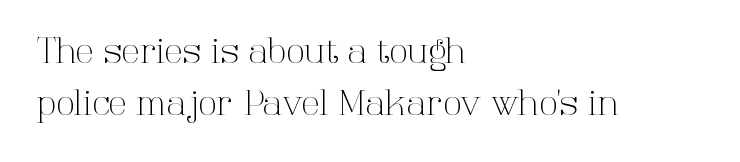
The image shows 34 px light serif type, upright; set left-aligned, normal line spacing (1.52x), normal letter spacing, not underlined; high stroke contrast and a medium x-height.
